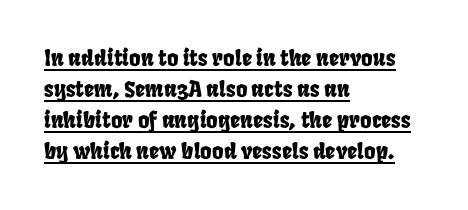
Students, observe the line beneath the letters — that is underlining. Normally led — the rows are evenly, conventionally spaced. What stands out about the letter spacing? Nothing — it is the standard amount. Horizontal alignment here is leftward, the default for most running prose.
